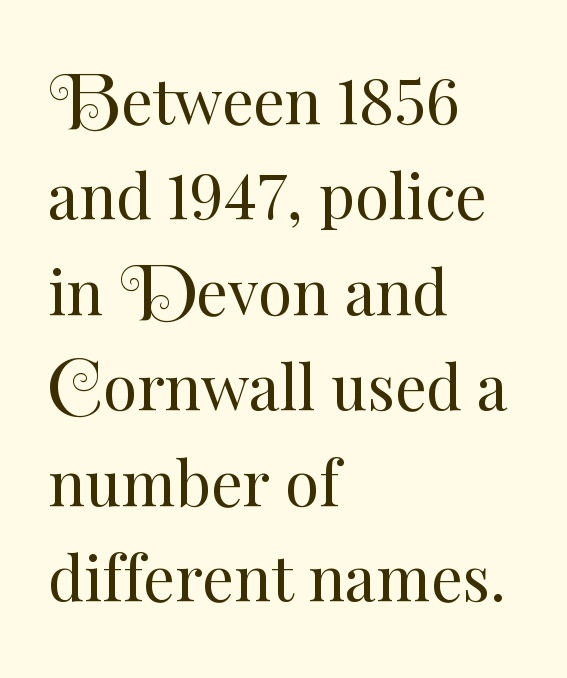
Only glyphs here, with clear space below each row. Compared with typical paragraphs, the rows here are spaced about the same. Is this a fixed-width face? No — the glyphs have proportional, varying widths. Think standard paragraph weight, or any step lighter than that. Do the letters lean? They stand straight.
